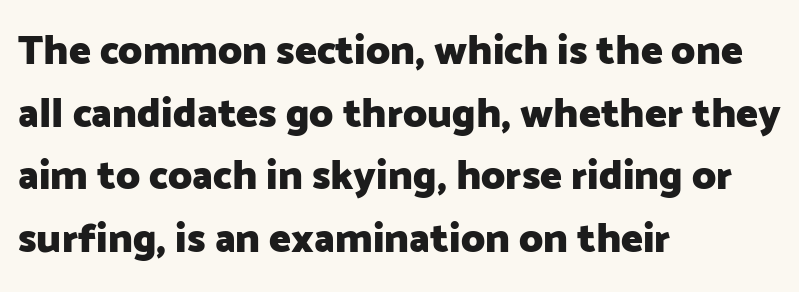
{"serif": "no", "italic": "no", "bold": "yes", "weight": "heavy", "width": "normal", "stroke_contrast": "low", "x_height": "medium", "monospaced": "no", "underline": "no", "align": "left", "line_spacing": "normal", "line_spacing_ratio": 1.53, "letter_spacing": "normal", "letter_spacing_em": 0.0, "glyph_px": 41}
